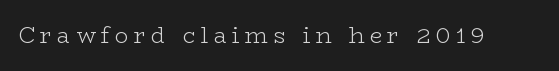
Vertical strokes here are truly vertical. The words here are not underlined. Glyph-to-glyph distance is far greater than everyday printed text. Letters have the restrained weight of plain body copy at most.
